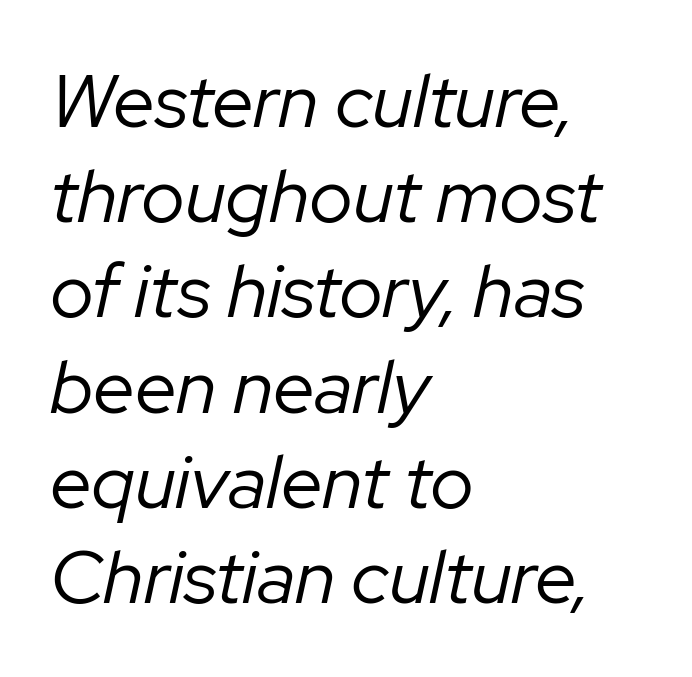
{"italic": "yes", "lean": "right", "slant_degrees": 12, "bold": "no", "weight": "regular", "width": "normal", "stroke_contrast": "low", "x_height": "medium", "monospaced": "no", "underline": "no", "align": "left", "line_spacing": "normal", "line_spacing_ratio": 1.27, "letter_spacing": "normal", "letter_spacing_em": 0.0, "glyph_px": 75}
